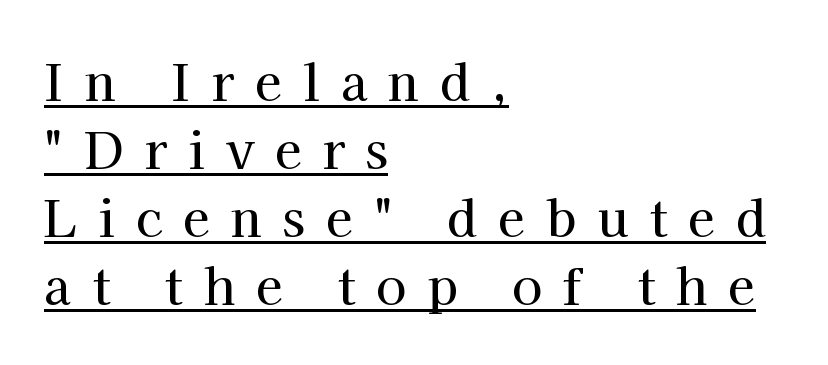
Normally led — the rows are evenly, conventionally spaced. Posture: vertical. A classic flush-left, rag-right setting is used for this passage. A serif font was chosen for this passage. This sample carries an underscore along the baseline area.
